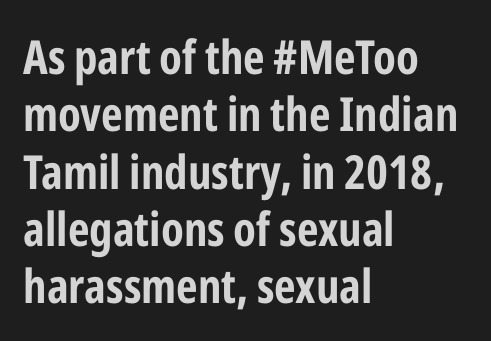
Q: Is the text italic (slanted)? A: No, it is upright.
Q: Is the typeface a serif or a sans-serif typeface? A: Sans-serif.
Q: Is the text underlined? A: No.
Q: How is the paragraph aligned? A: Left-aligned.
Q: Is the spacing between letters normal or unusually wide? A: Normal.
Q: Width (condensed, normal, or wide)? A: Condensed.
Q: Stroke contrast? A: Low.
Q: x-height? A: Medium.
Q: Monospaced? A: No.
